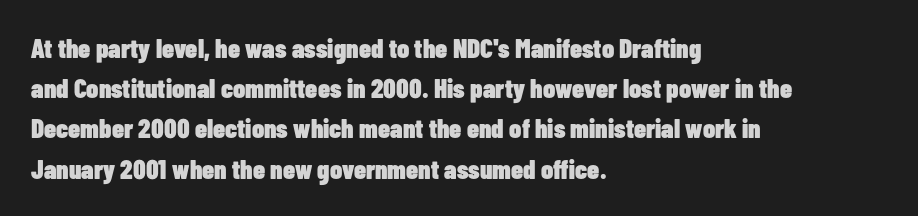
{"italic": "no", "bold": "yes", "underline": "no", "align": "left", "line_spacing": "normal", "line_spacing_ratio": 1.49, "letter_spacing": "normal", "letter_spacing_em": 0.0, "glyph_px": 27}
